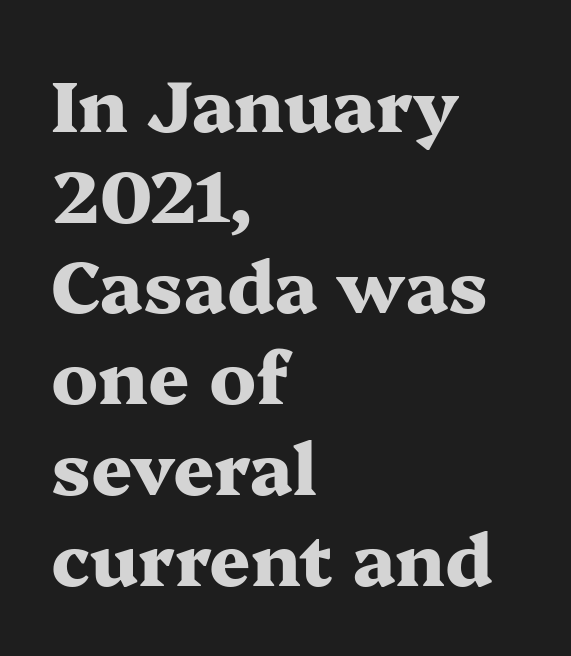
Q: Is the text bold? A: Yes.
Q: Is the text italic (slanted)? A: No, it is upright.
Q: Is the typeface a serif or a sans-serif typeface? A: Serif.
Q: Is the text underlined? A: No.
Q: How is the paragraph aligned? A: Left-aligned.
Q: Is the spacing between letters normal or unusually wide? A: Normal.
Q: Is the spacing between lines tight, normal or loose? A: Normal.
Q: Width (condensed, normal, or wide)? A: Wide.
Q: Stroke contrast? A: Medium.
Q: x-height? A: Medium.
Q: Monospaced? A: No.
